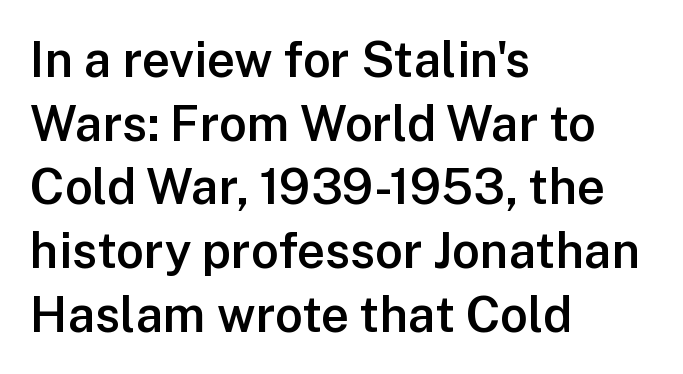
{"serif": "no", "italic": "no", "bold": "semi", "weight": "semibold", "width": "normal", "stroke_contrast": "low", "x_height": "medium", "monospaced": "no", "underline": "no", "align": "left", "line_spacing": "normal", "line_spacing_ratio": 1.3, "letter_spacing": "normal", "letter_spacing_em": 0.0, "glyph_px": 49}
